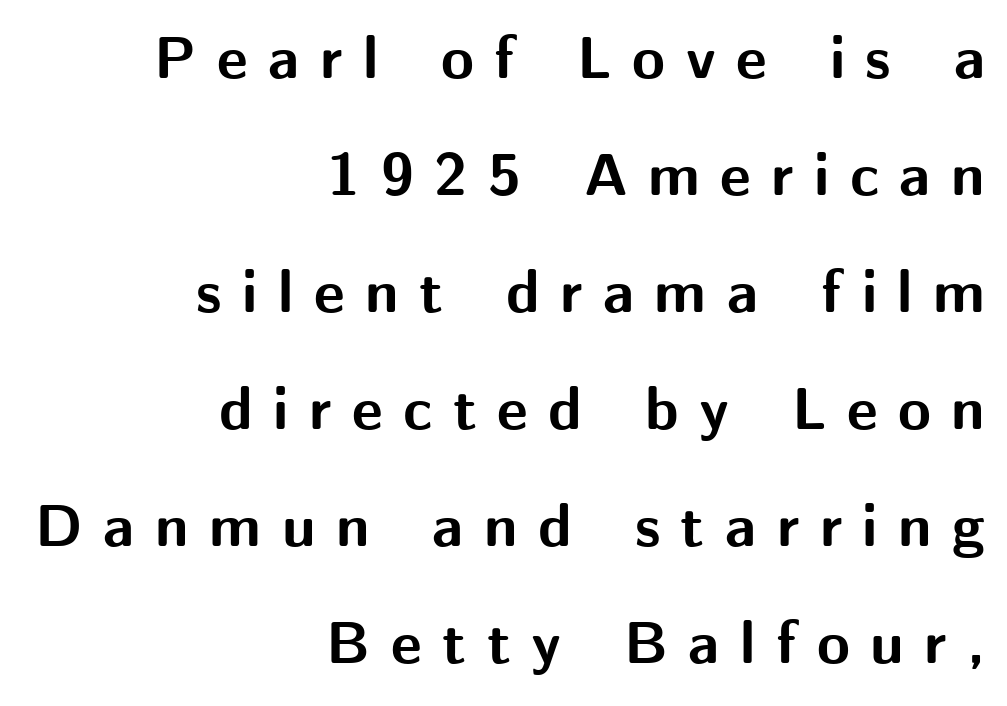
{"serif": "no", "italic": "no", "bold": "yes", "weight": "bold", "width": "normal", "stroke_contrast": "medium", "x_height": "medium", "monospaced": "no", "underline": "no", "align": "right", "line_spacing": "loose", "line_spacing_ratio": 1.95, "letter_spacing": "wide", "letter_spacing_em": 0.34, "glyph_px": 60}
